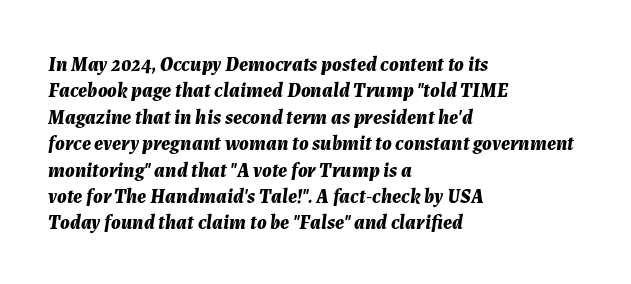
The image shows 20 px bold type, italic (leaning right); set left-aligned, normal line spacing (1.32x), normal letter spacing, not underlined.
